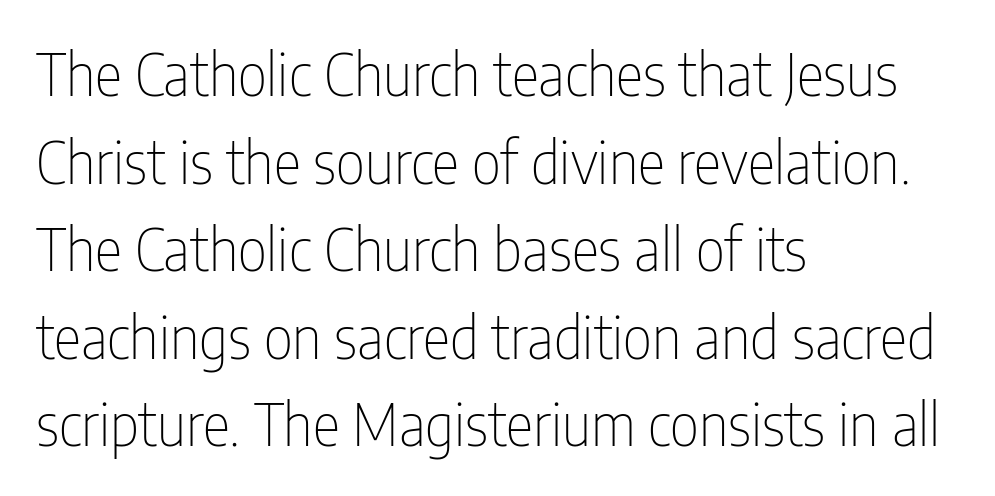
Q: Is the text bold? A: No.
Q: Is the text italic (slanted)? A: No, it is upright.
Q: Is the typeface a serif or a sans-serif typeface? A: Sans-serif.
Q: Is the text underlined? A: No.
Q: How is the paragraph aligned? A: Left-aligned.
Q: Is the spacing between letters normal or unusually wide? A: Normal.
Q: Is the spacing between lines tight, normal or loose? A: Normal.
Q: Width (condensed, normal, or wide)? A: Condensed.
Q: Stroke contrast? A: Low.
Q: x-height? A: Medium.
Q: Monospaced? A: No.
